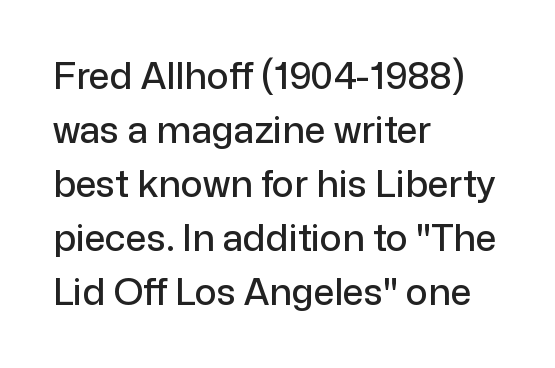
These lines are composed in type without serifs. Decoration check: the copy has no underline. Which margin do the lines hug? The left one — the right edge is uneven. Characters remain perfectly vertical along every line.
